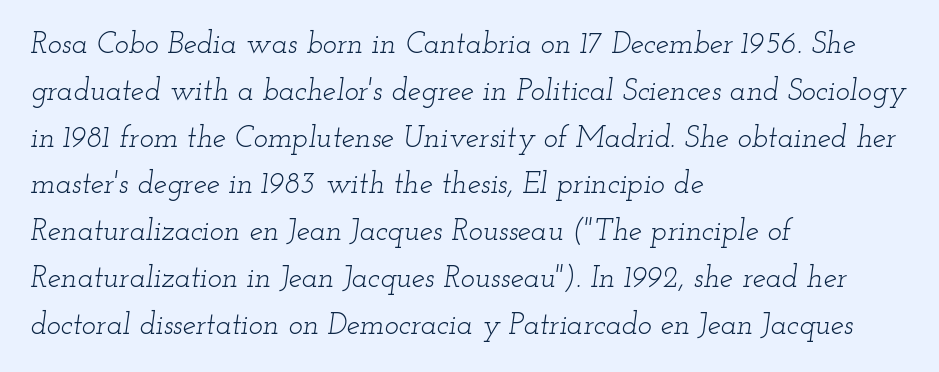
{"serif": "yes", "italic": "yes", "lean": "right", "slant_degrees": 12, "bold": "no", "weight": "light", "width": "wide", "stroke_contrast": "low", "x_height": "small", "monospaced": "no", "underline": "no", "align": "left", "line_spacing": "normal", "line_spacing_ratio": 1.56, "letter_spacing": "normal", "letter_spacing_em": 0.0, "glyph_px": 30}
